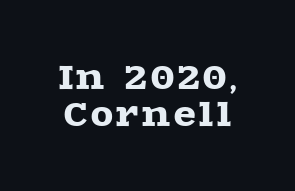
This sample uses an upright cut, with every glyph sitting square on the baseline. You could not count columns in this text — the font is proportionally spaced. Rule under the text: the space is simply empty. Type style note: has serifs.
